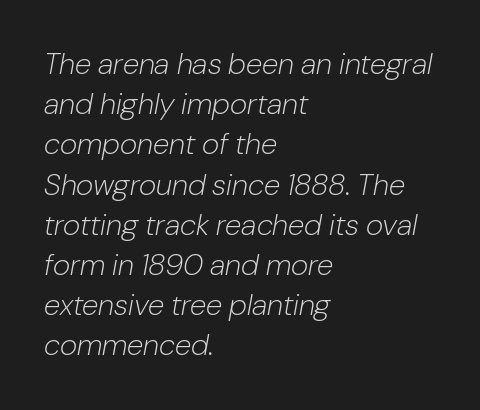
Q: Is the text bold? A: No.
Q: Is the text italic (slanted)? A: Yes, it leans right by about 10 degrees.
Q: Is the text underlined? A: No.
Q: How is the paragraph aligned? A: Left-aligned.
Q: Is the spacing between letters normal or unusually wide? A: Normal.
Q: Is the spacing between lines tight, normal or loose? A: Normal.
Q: Width (condensed, normal, or wide)? A: Normal.
Q: Stroke contrast? A: Low.
Q: x-height? A: Medium.
Q: Monospaced? A: No.
